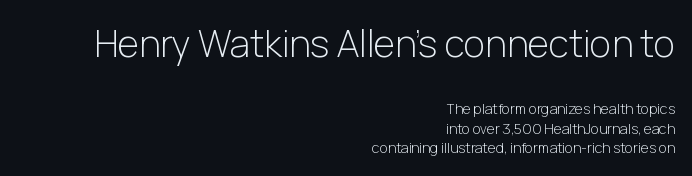
Q: Is the text bold? A: No.
Q: Is the text italic (slanted)? A: No, it is upright.
Q: Is the typeface a serif or a sans-serif typeface? A: Sans-serif.
Q: Is the text underlined? A: No.
Q: How is the paragraph aligned? A: Right-aligned.
Q: Is the spacing between letters normal or unusually wide? A: Normal.
Q: Is the spacing between lines tight, normal or loose? A: Normal.
Q: Which block of text is set in a larger size, the first (top) or the second (bottom)? A: The first (top) one.
Q: Width (condensed, normal, or wide)? A: Normal.
Q: Stroke contrast? A: Low.
Q: x-height? A: Medium.
Q: Monospaced? A: No.
